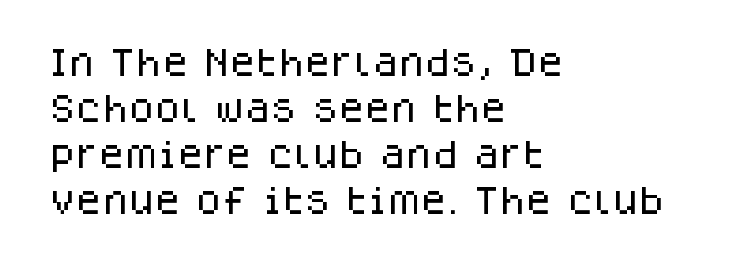
Looks like regular typesetting: each glyph gets only the width it needs. The specimen omits any rule beneath the text block's lines. Students, note that the glyphs here touch the page at normal intervals. Horizontal bands of white between lines are of average thickness. Grotesque or geometric, the face here clearly has no serifs. Each line starts at the same left margin while the right side varies.
